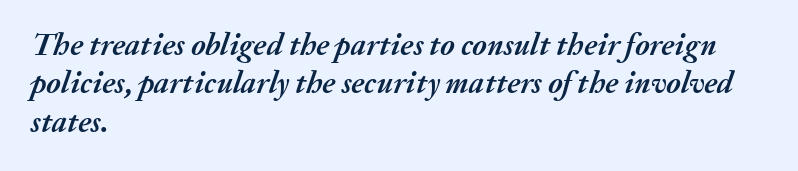
{"italic": "yes", "lean": "right", "slant_degrees": 20, "bold": "yes", "weight": "semibold", "width": "normal", "stroke_contrast": "medium", "x_height": "medium", "monospaced": "no", "underline": "no", "align": "left", "line_spacing_ratio": 1.24, "letter_spacing": "normal", "letter_spacing_em": 0.0, "glyph_px": 31}
